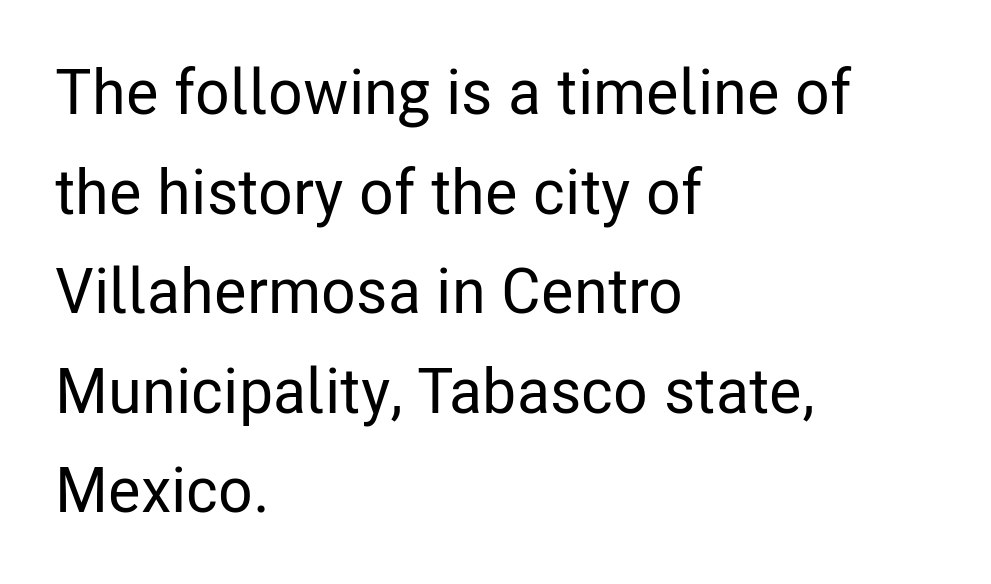
{"serif": "no", "italic": "no", "width": "condensed", "stroke_contrast": "low", "x_height": "medium", "monospaced": "no", "underline": "no", "align": "left", "line_spacing": "normal", "line_spacing_ratio": 1.58, "letter_spacing": "normal", "letter_spacing_em": 0.0, "glyph_px": 63}
